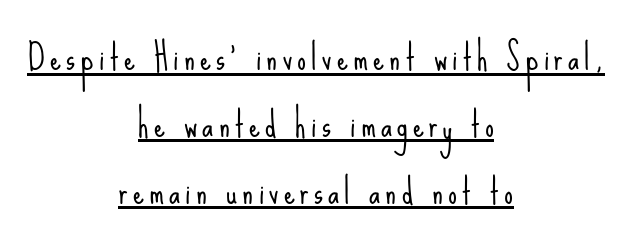
The image shows 35 px light, condensed sans-serif type, upright; set centered, loose line spacing (1.91x), underlined; low stroke contrast and a small x-height.
